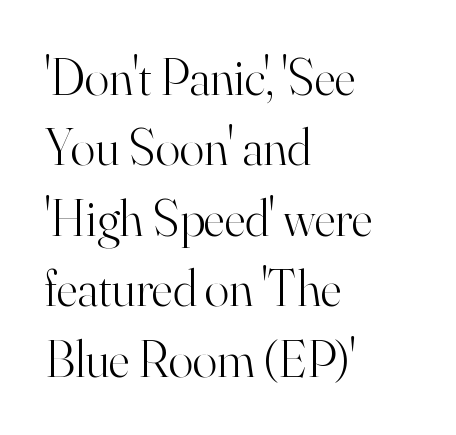
{"serif": "yes", "italic": "no", "bold": "no", "weight": "light", "width": "normal", "stroke_contrast": "high", "x_height": "small", "monospaced": "no", "underline": "no", "align": "left", "line_spacing": "normal", "line_spacing_ratio": 1.38, "letter_spacing": "normal", "letter_spacing_em": 0.0, "glyph_px": 51}
